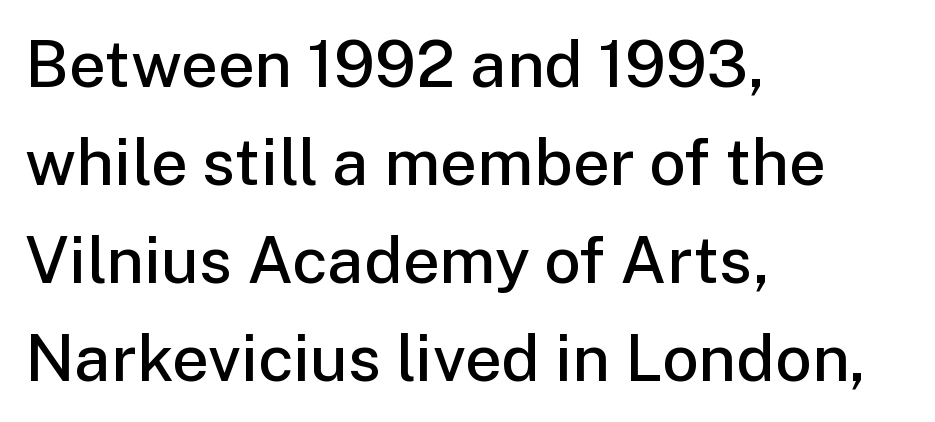
Q: Is the text bold? A: Semi-bold.
Q: Is the text italic (slanted)? A: No, it is upright.
Q: Is the typeface a serif or a sans-serif typeface? A: Sans-serif.
Q: Is the text underlined? A: No.
Q: How is the paragraph aligned? A: Left-aligned.
Q: Is the spacing between letters normal or unusually wide? A: Normal.
Q: Is the spacing between lines tight, normal or loose? A: Normal.
Q: Width (condensed, normal, or wide)? A: Normal.
Q: Stroke contrast? A: Low.
Q: x-height? A: Medium.
Q: Monospaced? A: No.
